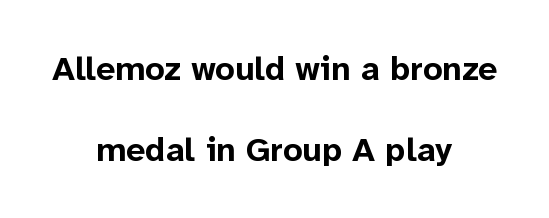
{"serif": "no", "italic": "no", "bold": "yes", "weight": "bold", "width": "normal", "stroke_contrast": "low", "x_height": "medium", "monospaced": "no", "underline": "no", "align": "center", "line_spacing": "loose", "line_spacing_ratio": 2.38, "letter_spacing": "normal", "letter_spacing_em": 0.0, "glyph_px": 34}
